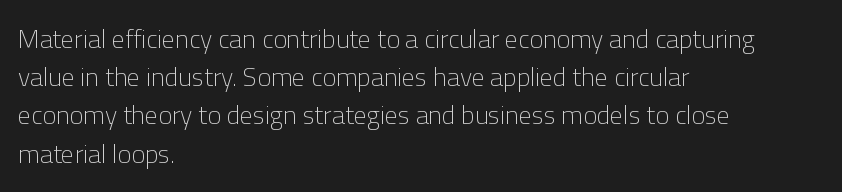
Q: Is the text bold? A: No.
Q: Is the text italic (slanted)? A: No, it is upright.
Q: Is the text underlined? A: No.
Q: How is the paragraph aligned? A: Left-aligned.
Q: Is the spacing between letters normal or unusually wide? A: Normal.
Q: Is the spacing between lines tight, normal or loose? A: Normal.
